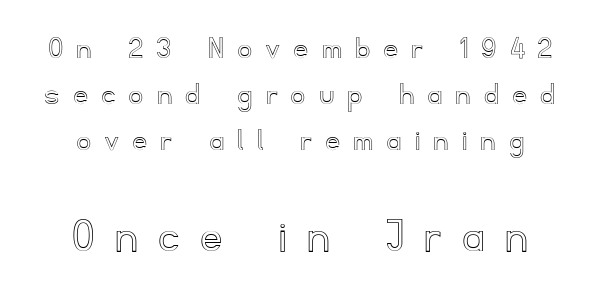
{"italic": "no", "width": "normal", "x_height": "small", "monospaced": "no", "underline": "no", "align": "center", "line_spacing": "normal", "line_spacing_ratio": 1.4, "letter_spacing": "wide", "letter_spacing_em": 0.45, "larger_block": "second", "size_ratio": 1.52, "glyph_px": 50}
